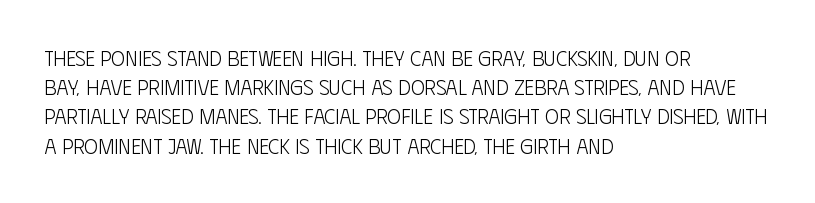
{"italic": "no", "bold": "no", "underline": "no", "align": "left", "line_spacing": "normal", "line_spacing_ratio": 1.39, "letter_spacing": "normal", "letter_spacing_em": 0.0, "glyph_px": 21}
